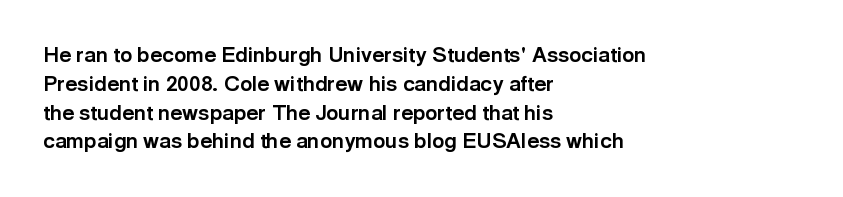
Q: Is the text bold? A: Yes.
Q: Is the text italic (slanted)? A: No, it is upright.
Q: Is the text underlined? A: No.
Q: How is the paragraph aligned? A: Left-aligned.
Q: Is the spacing between letters normal or unusually wide? A: Normal.
Q: Is the spacing between lines tight, normal or loose? A: Normal.
